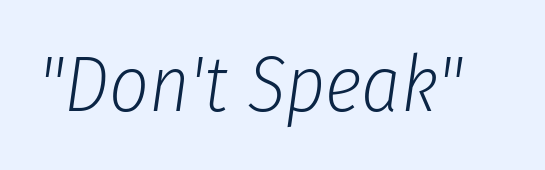
{"italic": "yes", "lean": "right", "slant_degrees": 8, "bold": "no", "weight": "light", "width": "condensed", "stroke_contrast": "low", "x_height": "medium", "monospaced": "no", "underline": "no", "letter_spacing": "normal", "letter_spacing_em": 0.0, "glyph_px": 78}
